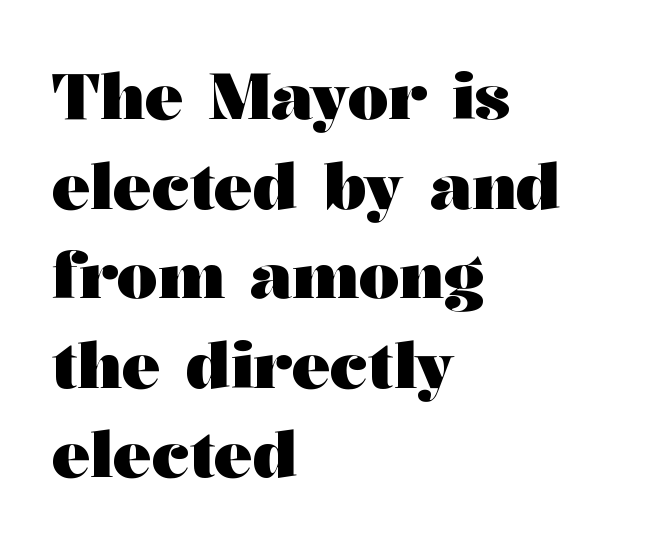
Q: Is the text bold? A: Yes.
Q: Is the text italic (slanted)? A: No, it is upright.
Q: Is the typeface a serif or a sans-serif typeface? A: Serif.
Q: Is the text underlined? A: No.
Q: How is the paragraph aligned? A: Left-aligned.
Q: Is the spacing between letters normal or unusually wide? A: Normal.
Q: Is the spacing between lines tight, normal or loose? A: Normal.
Q: Width (condensed, normal, or wide)? A: Wide.
Q: Stroke contrast? A: Medium.
Q: x-height? A: Medium.
Q: Monospaced? A: No.
